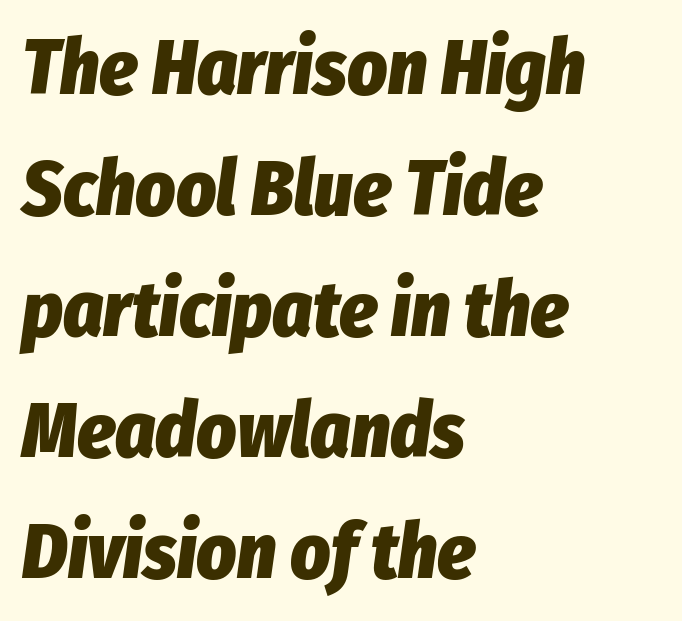
Q: Is the text bold? A: Yes.
Q: Is the text italic (slanted)? A: Yes, it leans right by about 8 degrees.
Q: Is the text underlined? A: No.
Q: How is the paragraph aligned? A: Left-aligned.
Q: Is the spacing between letters normal or unusually wide? A: Normal.
Q: Is the spacing between lines tight, normal or loose? A: Normal.
Q: Width (condensed, normal, or wide)? A: Condensed.
Q: Stroke contrast? A: Low.
Q: x-height? A: Medium.
Q: Monospaced? A: No.
